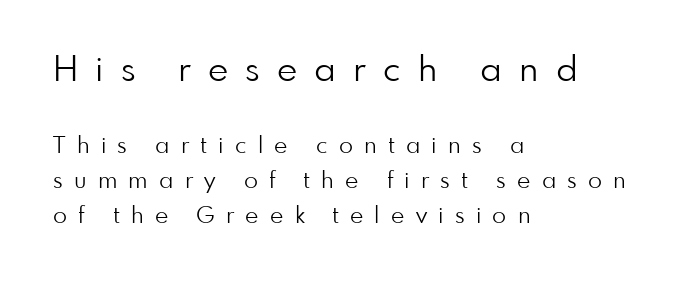
Q: Is the text bold? A: No.
Q: Is the text italic (slanted)? A: No, it is upright.
Q: Is the typeface a serif or a sans-serif typeface? A: Sans-serif.
Q: Is the text underlined? A: No.
Q: How is the paragraph aligned? A: Left-aligned.
Q: Is the spacing between letters normal or unusually wide? A: Unusually wide.
Q: Is the spacing between lines tight, normal or loose? A: Normal.
Q: Which block of text is set in a larger size, the first (top) or the second (bottom)? A: The first (top) one.
Q: Width (condensed, normal, or wide)? A: Normal.
Q: Stroke contrast? A: Low.
Q: x-height? A: Small.
Q: Monospaced? A: No.
